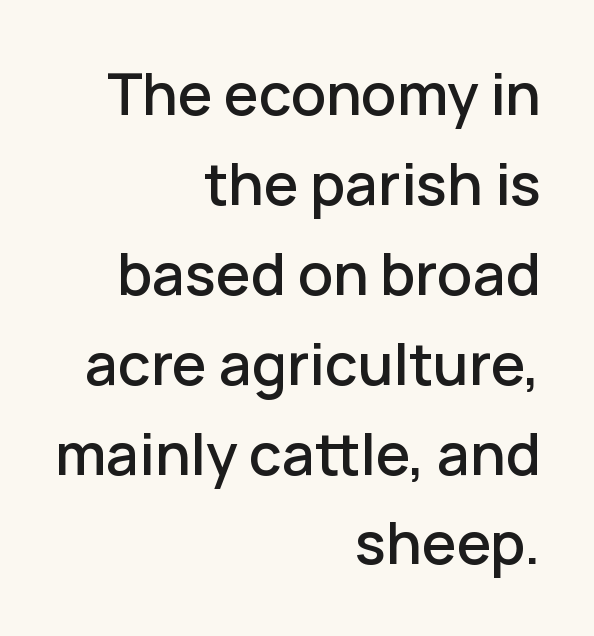
Q: Is the text italic (slanted)? A: No, it is upright.
Q: Is the typeface a serif or a sans-serif typeface? A: Sans-serif.
Q: Is the text underlined? A: No.
Q: How is the paragraph aligned? A: Right-aligned.
Q: Is the spacing between letters normal or unusually wide? A: Normal.
Q: Is the spacing between lines tight, normal or loose? A: Normal.
Q: Width (condensed, normal, or wide)? A: Normal.
Q: Stroke contrast? A: Low.
Q: x-height? A: Medium.
Q: Monospaced? A: No.
